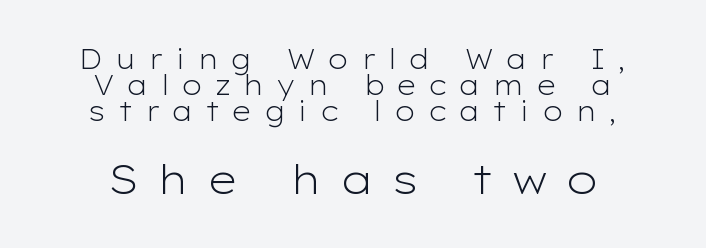
Bold? No — there's no thickening of the strokes. Whoever set this made the second block the dominant, larger element. The glyphs are unaccompanied by any horizontal stroke below them. Characters follow at a spacing far wider than the type designer built in. Classification — sans serif. Reading down the column, the eye jumps only a short way to each next line.
